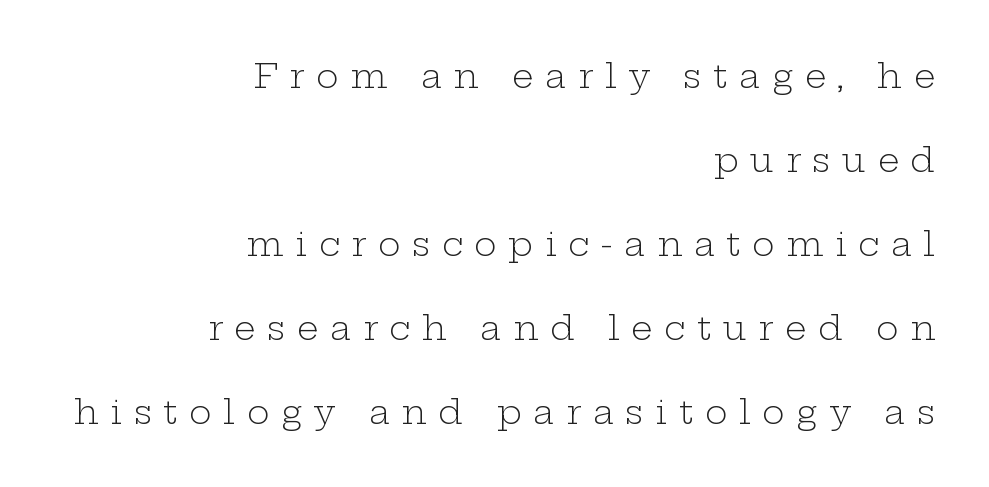
The letters stand upright; this is a roman face. Vertical spacing — loose. The passage shown is typed in a proportional face where columns would drift. Substantial extra tracking has been applied to these lines.
